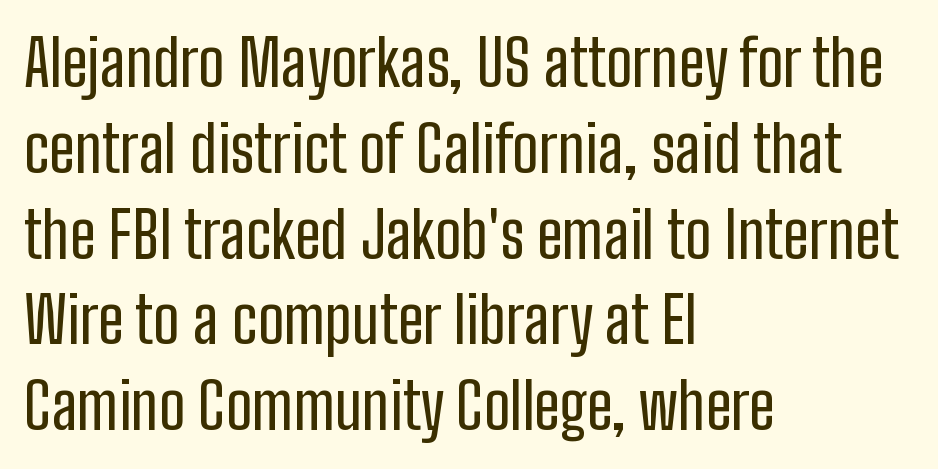
These lines stack with their left ends in a neat column. The lettering stays uniformly vertical, giving the passage a roman look. Unlike a traditional serif, this face leaves its strokes unadorned. Tracking here is standard; glyphs follow each other at the usual distance. Think of a printed novel: that variable character pitch is what you see here. Unmarked baselines from the first word to the last.
